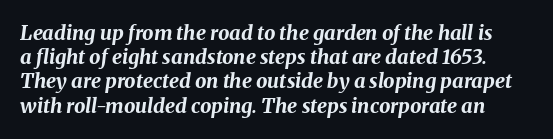
Q: Is the text bold? A: Yes.
Q: Is the text italic (slanted)? A: Yes, it leans right by about 8 degrees.
Q: Is the text underlined? A: No.
Q: Is the spacing between letters normal or unusually wide? A: Normal.
